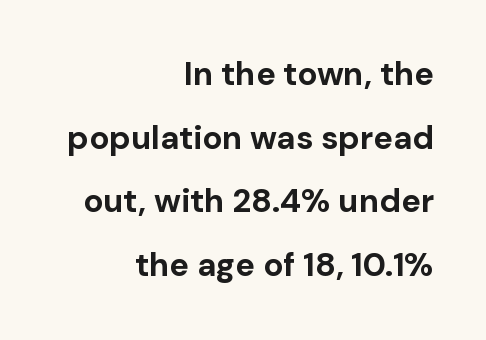
The rendering uses natural spacing where letterforms have individual widths. Interline gaps are noticeably wide in this sample. The characters look thick and weighty, a clear bold. The string is rendered with underlining switched off. A typesetter would label this face a sans.
